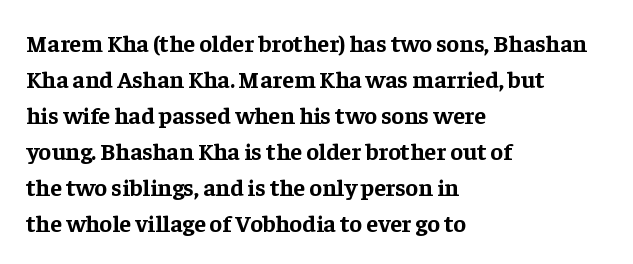
Q: Is the text bold? A: Yes.
Q: Is the text italic (slanted)? A: No, it is upright.
Q: Is the text underlined? A: No.
Q: How is the paragraph aligned? A: Left-aligned.
Q: Is the spacing between letters normal or unusually wide? A: Normal.
Q: Is the spacing between lines tight, normal or loose? A: Normal.
